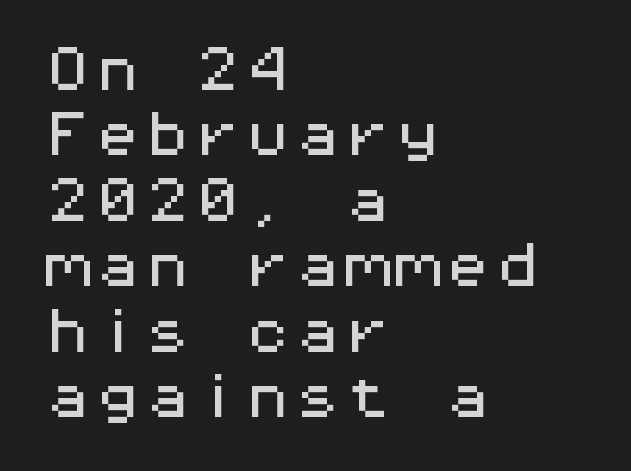
The font's upright variant was chosen for this text. In terms of letterspacing, this is plain default setting. The rendering shows plain stroke endings on the letterforms — a sans-serif design. Decoration check: the copy has no underline.
